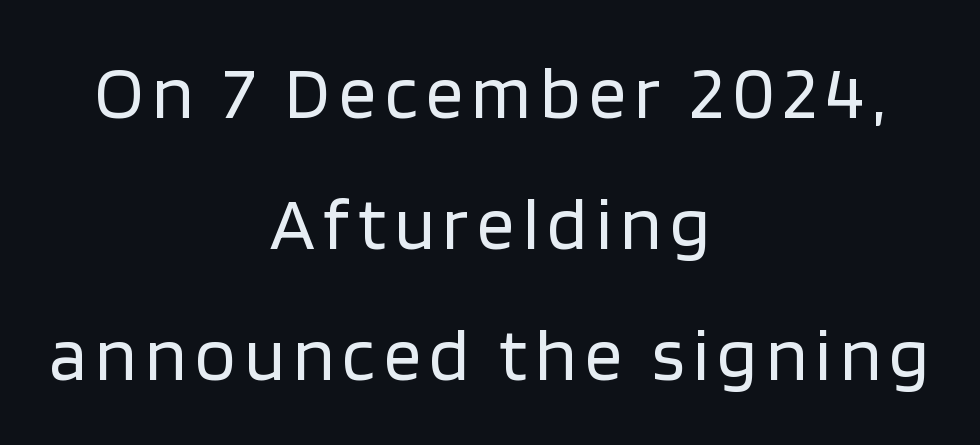
No word sits above an underline. The letters advance in unequal steps, a hallmark of proportional type. Stem width sits at or under what a default text font uses. Note: no serifs on the glyphs. Every character sits straight up, as roman type does.
